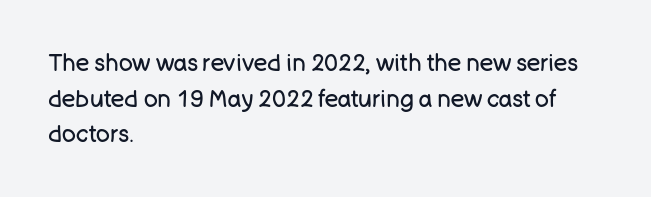
Q: Is the text bold? A: No.
Q: Is the text italic (slanted)? A: No, it is upright.
Q: Is the text underlined? A: No.
Q: How is the paragraph aligned? A: Left-aligned.
Q: Is the spacing between letters normal or unusually wide? A: Normal.
Q: Is the spacing between lines tight, normal or loose? A: Normal.
